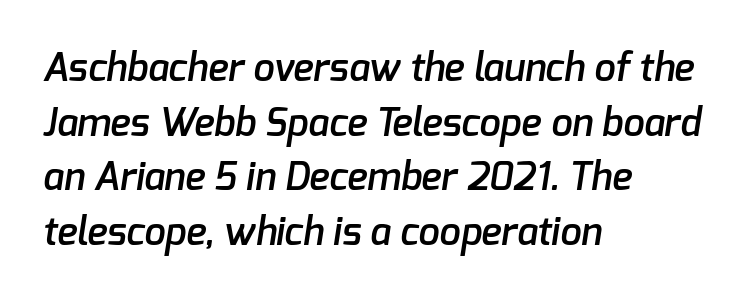
Rows of type keep a routine distance in the vertical direction. The passage shown is typeset with a sans-serif family. The type is set solid horizontally, with unmodified tracking. A typesetter would call this proportional, since set widths differ per character. Bare-footed words on every line.
